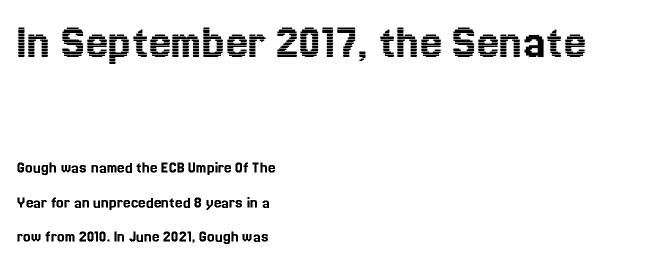
The emphasis by scale lands on block number one, above. Descender tails drop into unmarked territory. Students, observe: this is what heavily led, spacious text looks like. Visually the block forms a straight wall on the left and a jagged coastline on the right. The face used here is rendered with its standard letterfit.
